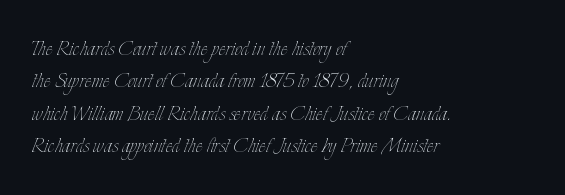
Line spacing here is normal. Nobody touched the tracking dial on this one. Quick note: underline off. The lines are quadded left.
